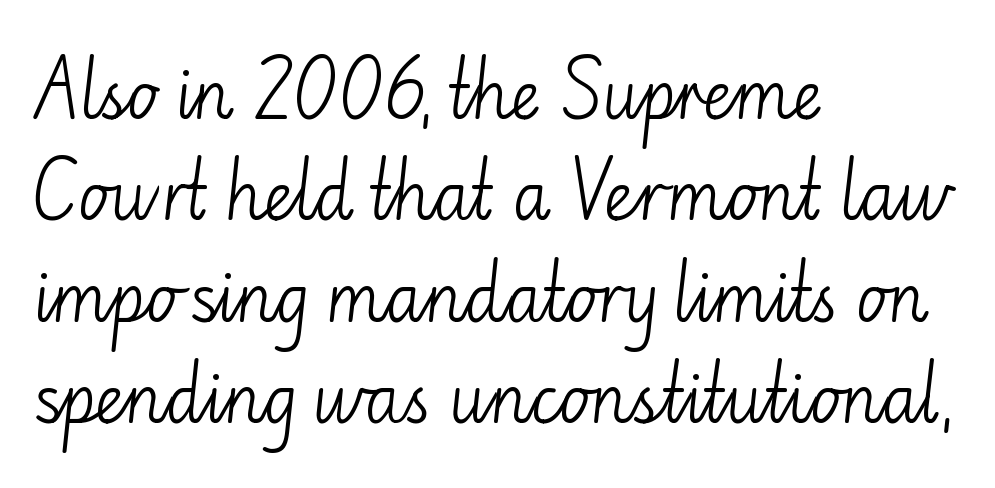
Regarding serifs, this sample does without them. You could not count columns in this text — the font is proportionally spaced. Look at the tracking — it's just the regular setting, nothing added. The cut favours lightness, reaching ordinary text weight at its darkest.
